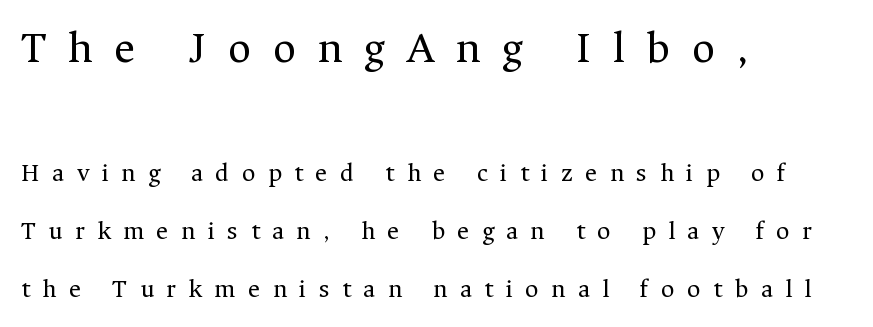
Q: Is the text bold? A: No.
Q: Is the text italic (slanted)? A: No, it is upright.
Q: Is the typeface a serif or a sans-serif typeface? A: Serif.
Q: Is the text underlined? A: No.
Q: How is the paragraph aligned? A: Left-aligned.
Q: Is the spacing between letters normal or unusually wide? A: Unusually wide.
Q: Is the spacing between lines tight, normal or loose? A: Loose.
Q: Which block of text is set in a larger size, the first (top) or the second (bottom)? A: The first (top) one.
Q: Width (condensed, normal, or wide)? A: Normal.
Q: Stroke contrast? A: Medium.
Q: x-height? A: Medium.
Q: Monospaced? A: No.
